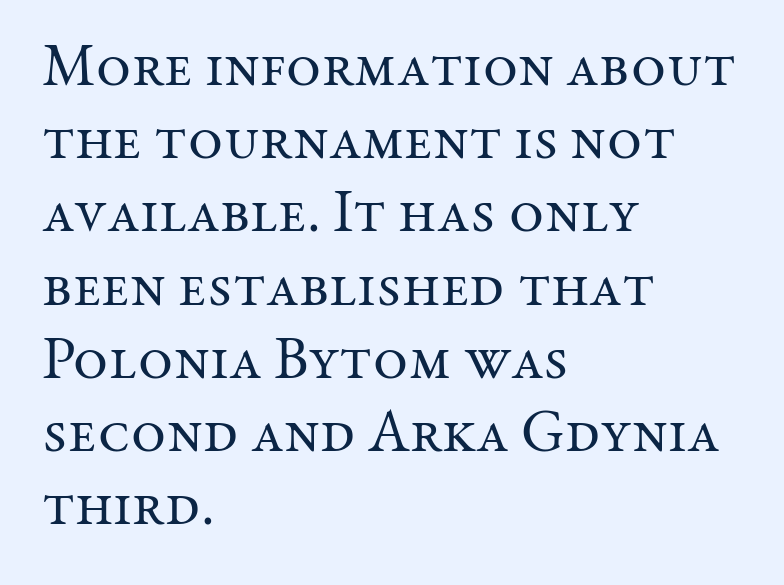
Q: Is the text bold? A: No.
Q: Is the text italic (slanted)? A: No, it is upright.
Q: Is the typeface a serif or a sans-serif typeface? A: Serif.
Q: Is the text underlined? A: No.
Q: How is the paragraph aligned? A: Left-aligned.
Q: Is the spacing between letters normal or unusually wide? A: Normal.
Q: Width (condensed, normal, or wide)? A: Normal.
Q: Stroke contrast? A: Medium.
Q: x-height? A: Medium.
Q: Monospaced? A: No.
